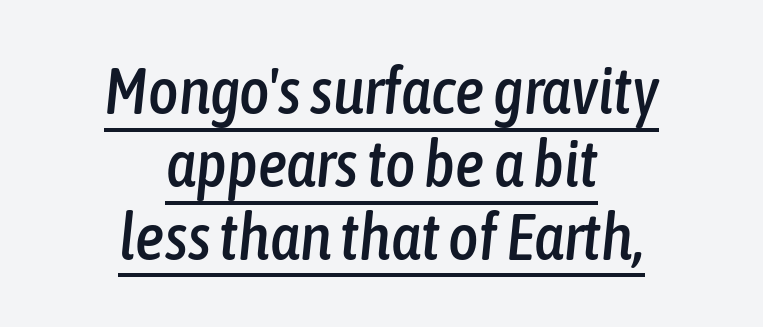
The image shows 65 px condensed type, italic (leaning right); set centered, tight line spacing (1.12x), normal letter spacing, underlined; low stroke contrast and a medium x-height.
